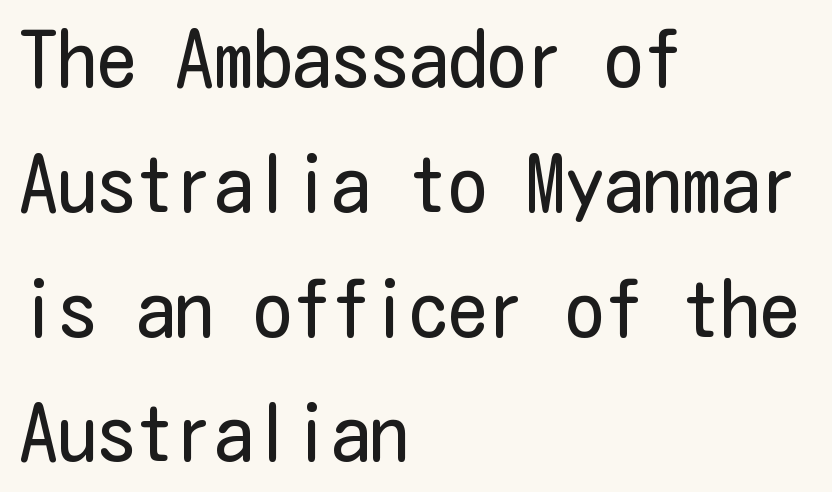
The horizontal fit of the characters is conventional and even. Observe the absence of serifs on each vertical stroke in this sample. The gap between lines stays unmarked. The rendering anchors every line to the left-hand side.
